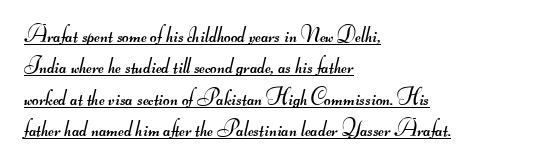
The image shows 23 px text type; set left-aligned, normal line spacing (1.36x), normal letter spacing, underlined.
